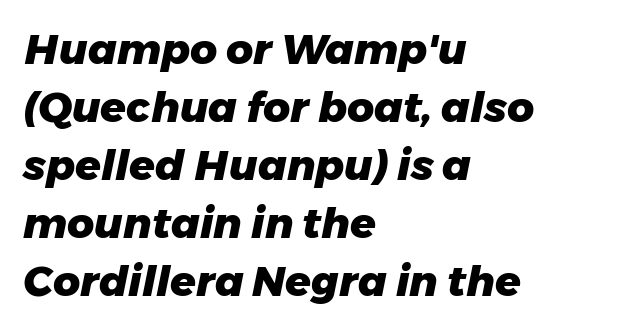
The image shows 42 px heavy type, italic (leaning right); set left-aligned, normal line spacing (1.38x), normal letter spacing, not underlined; low stroke contrast and a medium x-height.
